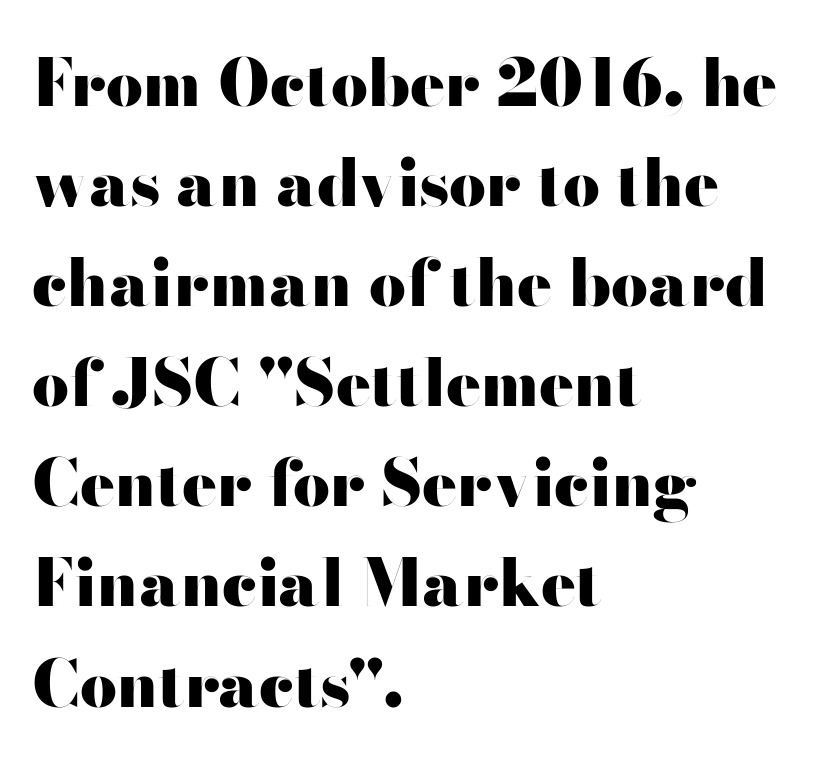
Rule under the text: the space is simply empty. The strokes are fattened all the way to bold. The paragraph shown leans on its left margin. Inter-character spacing is left at the font's built-in metrics.
